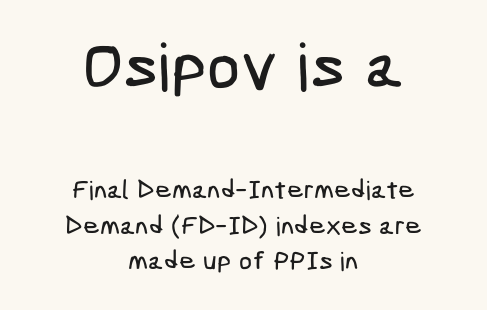
{"serif": "no", "width": "condensed", "stroke_contrast": "low", "x_height": "medium", "underline": "no", "align": "center", "line_spacing": "normal", "line_spacing_ratio": 1.37, "letter_spacing": "normal", "letter_spacing_em": 0.0, "larger_block": "first", "size_ratio": 2.54, "glyph_px": 66}
